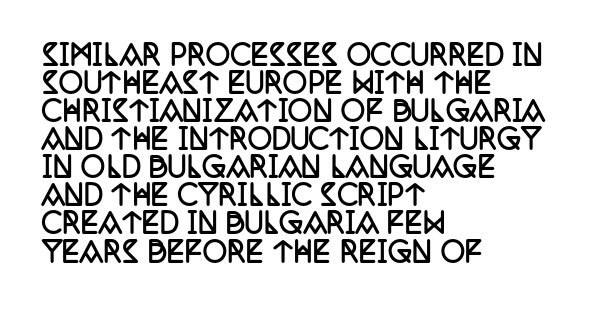
The baseline area is clear. Style check: upright. Reading down the block, your eye returns to a fixed left position each line. These lines carry a lot of weight — the face is fully bold. The line-height multiplier appears low, near solid setting.
